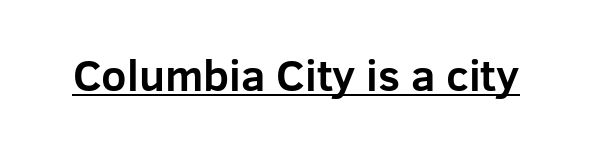
{"serif": "no", "italic": "no", "bold": "yes", "weight": "bold", "width": "normal", "stroke_contrast": "low", "x_height": "medium", "monospaced": "no", "underline": "yes", "letter_spacing": "normal", "letter_spacing_em": 0.0, "glyph_px": 44}
